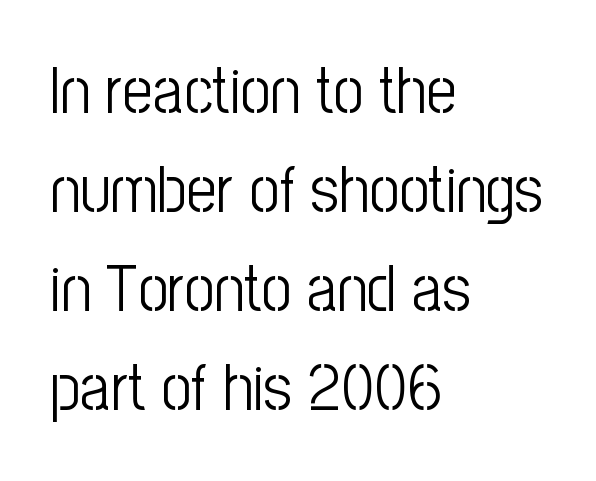
The image shows 66 px light, condensed sans-serif type, upright; set left-aligned, normal line spacing (1.5x), normal letter spacing, not underlined; low stroke contrast and a medium x-height.
